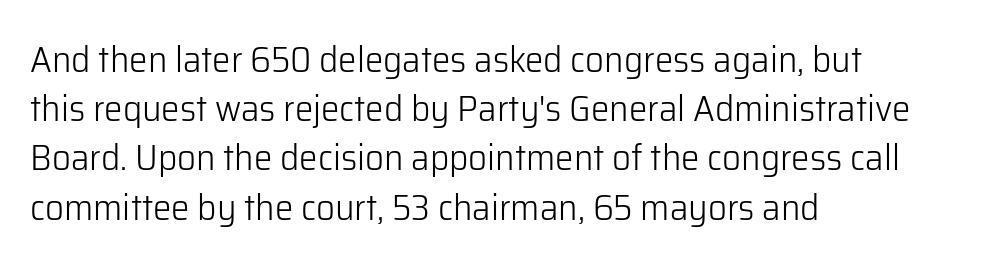
{"serif": "no", "italic": "no", "bold": "no", "weight": "light", "width": "normal", "stroke_contrast": "low", "x_height": "medium", "monospaced": "no", "underline": "no", "align": "left", "line_spacing": "normal", "line_spacing_ratio": 1.33, "letter_spacing": "normal", "letter_spacing_em": 0.0, "glyph_px": 37}
